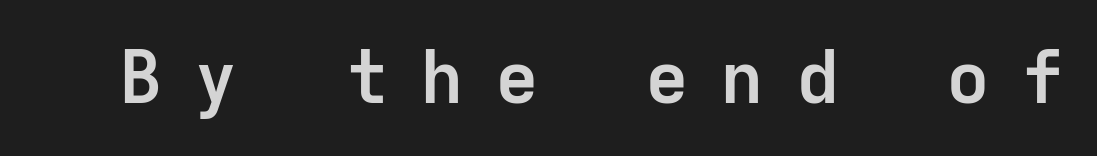
Is the letter spacing exaggerated? Yes — the characters are pushed far apart. Notice how thick the strokes are: this is what a full bold looks like. These lines are composed in type without serifs. The lettering stays uniformly vertical, giving the passage a roman look. A bare baseline throughout the passage. Think of a typewriter: that constant character pitch is what you see here.
